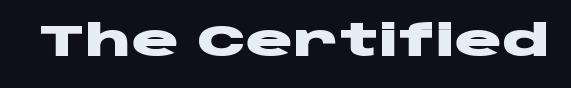
The image shows 44 px heavy, wide sans-serif type, upright; set normal letter spacing, not underlined; low stroke contrast and a large x-height.
